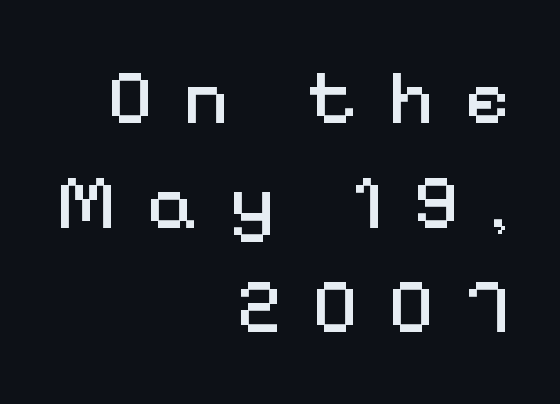
{"serif": "no", "italic": "no", "bold": "no", "weight": "regular", "width": "normal", "stroke_contrast": "medium", "x_height": "medium", "monospaced": "no", "underline": "no", "align": "right", "line_spacing": "normal", "line_spacing_ratio": 1.34, "letter_spacing": "wide", "letter_spacing_em": 0.39, "glyph_px": 78}
